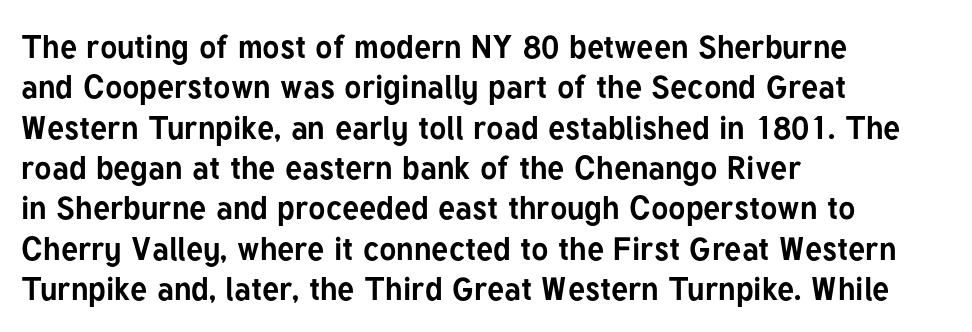
{"serif": "no", "italic": "no", "bold": "yes", "weight": "bold", "width": "normal", "stroke_contrast": "low", "x_height": "medium", "monospaced": "no", "underline": "no", "align": "left", "line_spacing": "normal", "line_spacing_ratio": 1.26, "letter_spacing": "normal", "letter_spacing_em": 0.0, "glyph_px": 32}
